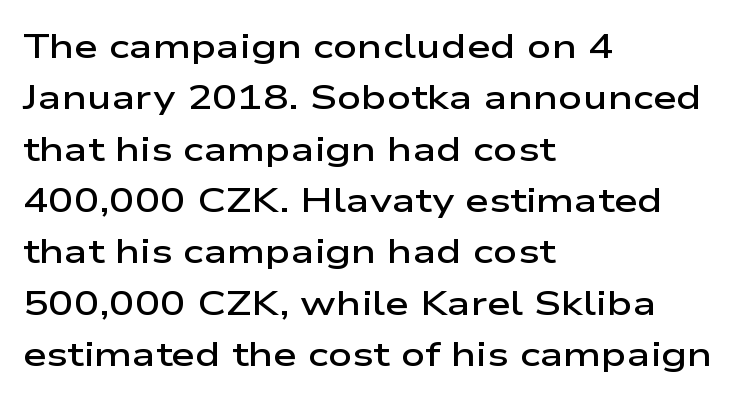
What stands out about the letter spacing? Nothing — it is the standard amount. The font is running at a semibold setting, under full bold. Style check: upright. The letters advance in unequal steps, a hallmark of proportional type. The passage shown stacks its lines at a standard gap. Quick note: underline off.
